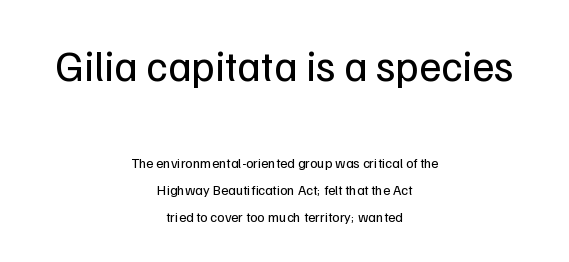
Q: Is the text bold? A: No.
Q: Is the text italic (slanted)? A: No, it is upright.
Q: Is the typeface a serif or a sans-serif typeface? A: Sans-serif.
Q: Is the text underlined? A: No.
Q: How is the paragraph aligned? A: Centered.
Q: Is the spacing between letters normal or unusually wide? A: Normal.
Q: Is the spacing between lines tight, normal or loose? A: Loose.
Q: Which block of text is set in a larger size, the first (top) or the second (bottom)? A: The first (top) one.
Q: Width (condensed, normal, or wide)? A: Normal.
Q: Stroke contrast? A: Low.
Q: x-height? A: Medium.
Q: Monospaced? A: No.
